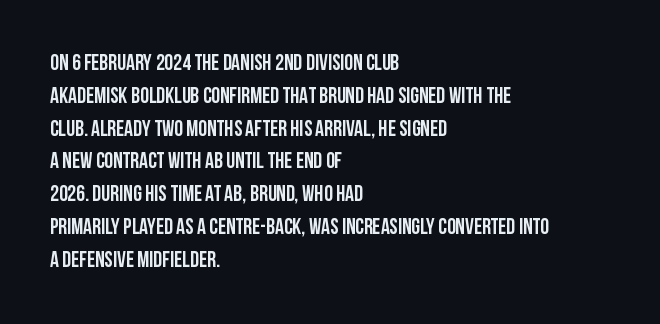
The specimen omits any rule beneath the text block's lines. Is the letter spacing exaggerated? No — it looks like the ordinary default. The typography opts for an upright posture over an oblique one. The rag falls on the right side of this text block. Baseline-to-baseline distance is the conventional proportion of letter height.
